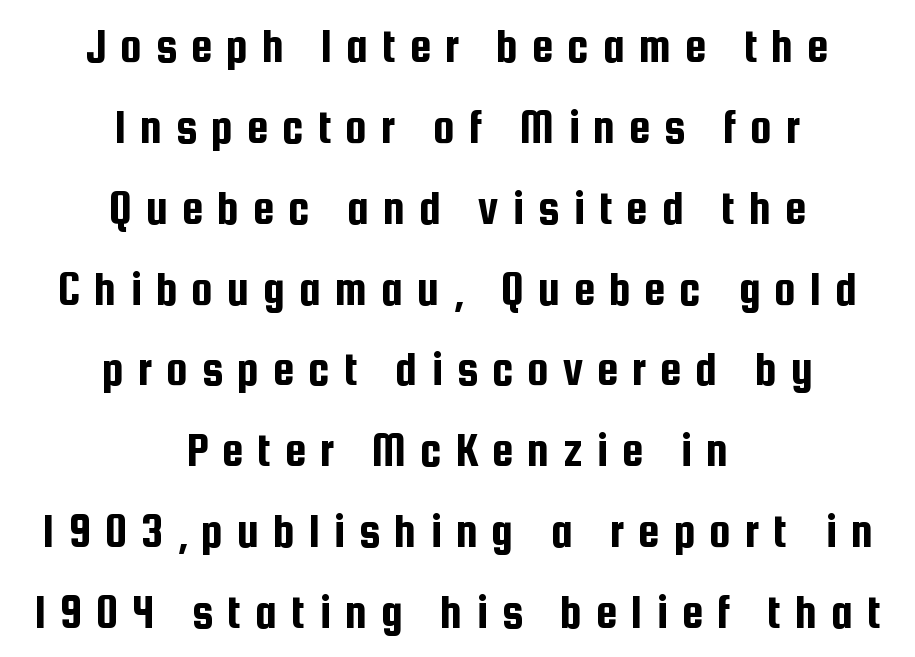
The image shows 49 px condensed sans-serif type, upright; set centered, normal line spacing (1.65x), unusually wide letter spacing (+0.28 em), not underlined; low stroke contrast and a medium x-height.
